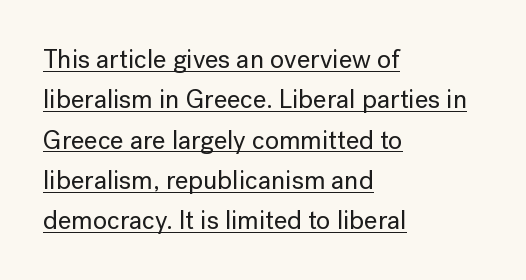
{"italic": "no", "underline": "yes", "align": "left", "line_spacing": "normal", "line_spacing_ratio": 1.55, "letter_spacing": "normal", "letter_spacing_em": 0.0, "glyph_px": 26}
